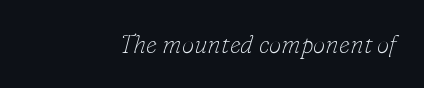
{"italic": "yes", "lean": "right", "slant_degrees": 16, "bold": "no", "underline": "no", "letter_spacing": "normal", "letter_spacing_em": 0.0, "glyph_px": 25}
